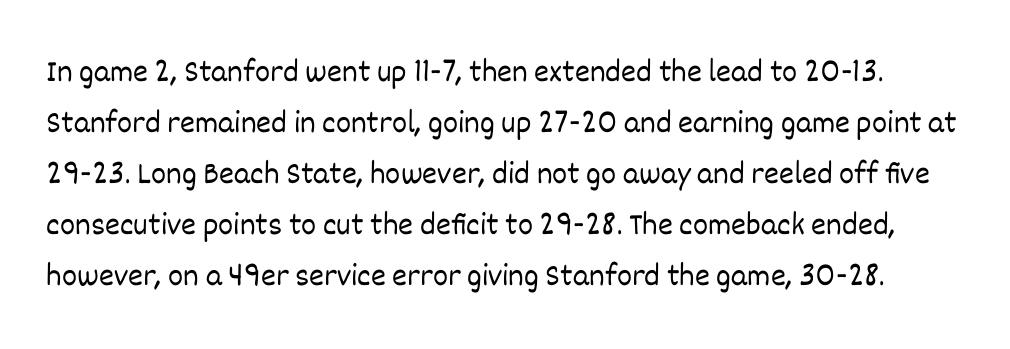
Look at the tracking — it's just the regular setting, nothing added. One glance says typical: line gaps are just what's usual. The font's upright variant was chosen for this text. Ink coverage per letter is moderate at most. Note the varied advance widths — an 'i' is clearly narrower than an 'm'. No word sits above an underline.
